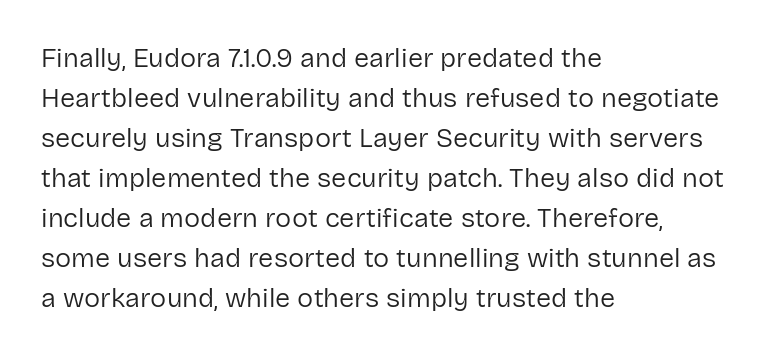
The image shows 27 px text type, upright; set left-aligned, normal line spacing (1.48x), normal letter spacing, not underlined.
